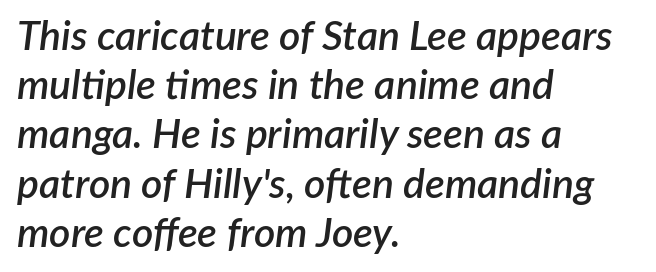
{"italic": "yes", "lean": "right", "slant_degrees": 7, "bold": "semi", "weight": "semibold", "width": "normal", "stroke_contrast": "low", "x_height": "medium", "monospaced": "no", "underline": "no", "align": "left", "line_spacing_ratio": 1.2, "letter_spacing": "normal", "letter_spacing_em": 0.0, "glyph_px": 41}
